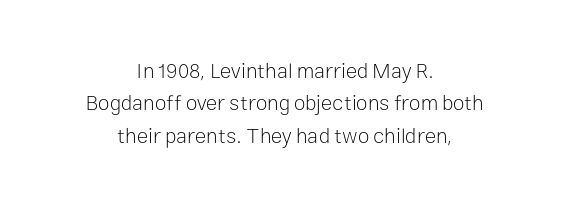
Is the stroke heavy? The answer is a plain regular-or-lighter. In terms of leading, this rendering sits right in the middle. The lines are quadded center. No extra tracking has been applied to these lines. Posture: straight, roman, zero tilt.
